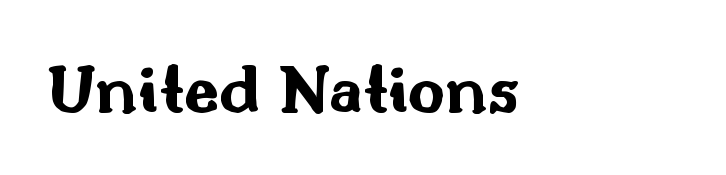
{"serif": "no", "italic": "no", "bold": "yes", "weight": "bold", "width": "wide", "stroke_contrast": "medium", "x_height": "small", "monospaced": "no", "underline": "no", "align": "left", "letter_spacing": "normal", "letter_spacing_em": 0.0, "glyph_px": 72}
